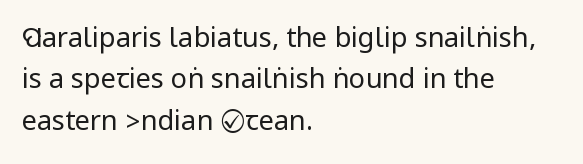
Q: Is the text bold? A: No.
Q: Is the text italic (slanted)? A: No, it is upright.
Q: Is the text underlined? A: No.
Q: How is the paragraph aligned? A: Left-aligned.
Q: Is the spacing between letters normal or unusually wide? A: Normal.
Q: Is the spacing between lines tight, normal or loose? A: Normal.
